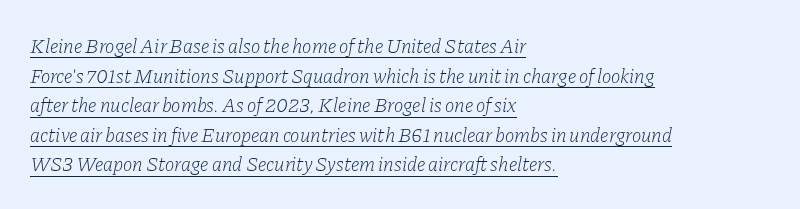
The image shows 20 px text type, italic (leaning right); set left-aligned, normal line spacing (1.48x), normal letter spacing, underlined.
